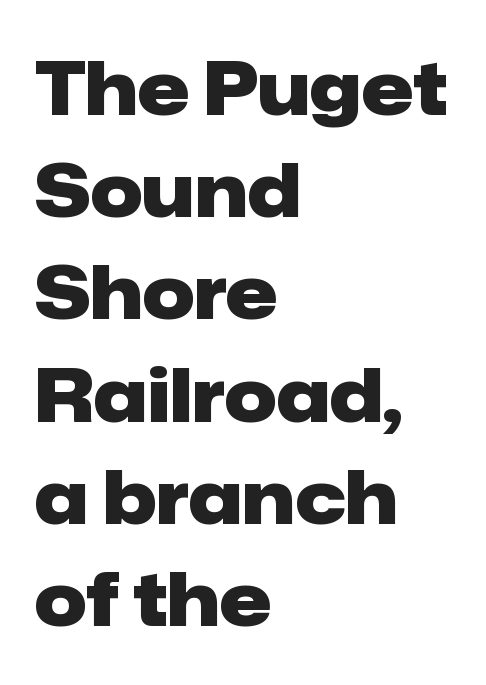
{"serif": "no", "italic": "no", "bold": "yes", "weight": "heavy", "width": "normal", "stroke_contrast": "low", "x_height": "medium", "monospaced": "no", "underline": "no", "align": "left", "line_spacing": "normal", "line_spacing_ratio": 1.4, "letter_spacing": "normal", "letter_spacing_em": 0.0, "glyph_px": 73}
